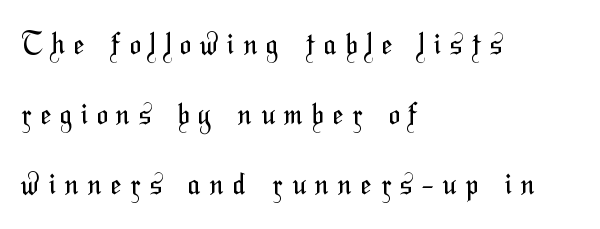
Q: Is the text bold? A: No.
Q: Is the typeface a serif or a sans-serif typeface? A: Sans-serif.
Q: Is the text underlined? A: No.
Q: How is the paragraph aligned? A: Left-aligned.
Q: Is the spacing between letters normal or unusually wide? A: Unusually wide.
Q: Is the spacing between lines tight, normal or loose? A: Loose.
Q: Width (condensed, normal, or wide)? A: Condensed.
Q: Stroke contrast? A: Medium.
Q: x-height? A: Medium.
Q: Monospaced? A: No.
